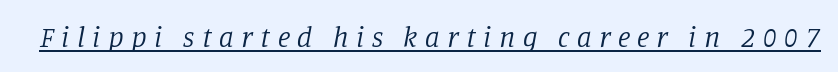
Q: Is the text bold? A: No.
Q: Is the text italic (slanted)? A: Yes, it leans right by about 11 degrees.
Q: Is the typeface a serif or a sans-serif typeface? A: Serif.
Q: Is the text underlined? A: Yes.
Q: Is the spacing between letters normal or unusually wide? A: Unusually wide.
Q: Width (condensed, normal, or wide)? A: Normal.
Q: Stroke contrast? A: Low.
Q: x-height? A: Large.
Q: Monospaced? A: No.
